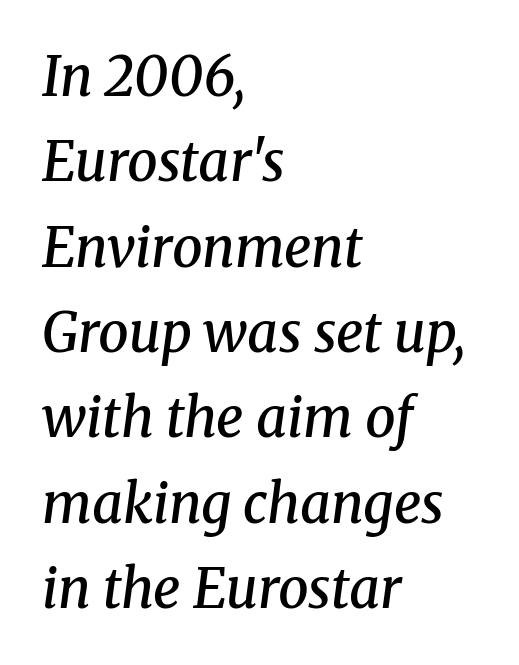
Q: Is the text bold? A: Semi-bold.
Q: Is the text italic (slanted)? A: Yes, it leans right by about 8 degrees.
Q: Is the typeface a serif or a sans-serif typeface? A: Serif.
Q: Is the text underlined? A: No.
Q: How is the paragraph aligned? A: Left-aligned.
Q: Is the spacing between letters normal or unusually wide? A: Normal.
Q: Is the spacing between lines tight, normal or loose? A: Normal.
Q: Width (condensed, normal, or wide)? A: Normal.
Q: Stroke contrast? A: Medium.
Q: x-height? A: Medium.
Q: Monospaced? A: No.
